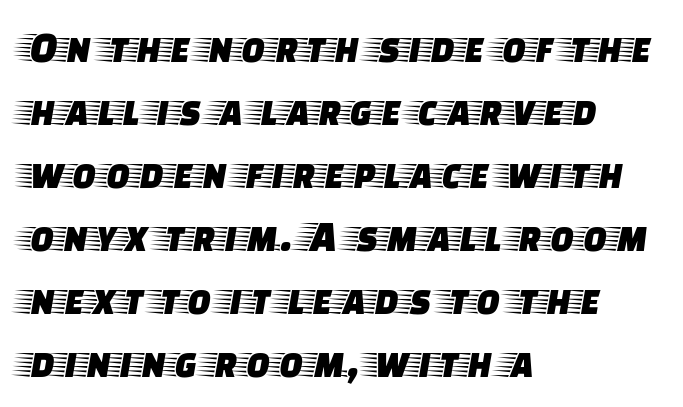
Line spacing here is normal. The letters sit at their default tracking, neither squeezed nor spread. A serif font was chosen for this passage.
